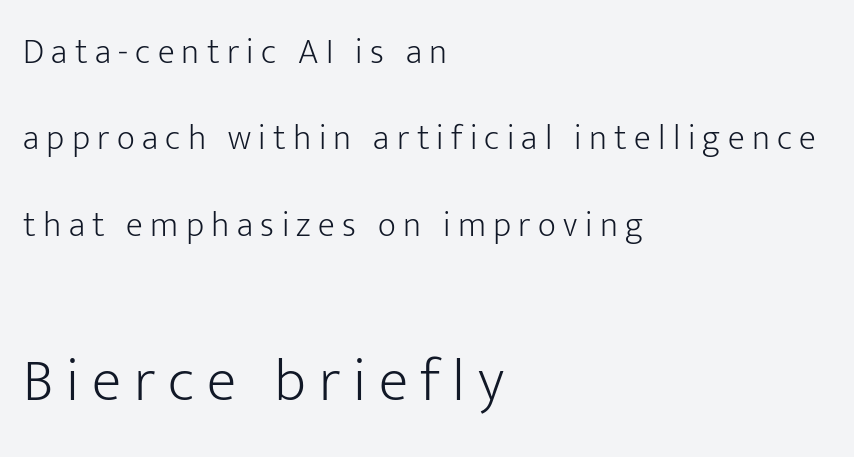
The image shows 61 px light sans-serif type, upright; set left-aligned, loose line spacing (2.47x), unusually wide letter spacing (+0.21 em), not underlined; the second (bottom) block is 1.74x larger; low stroke contrast and a medium x-height.
